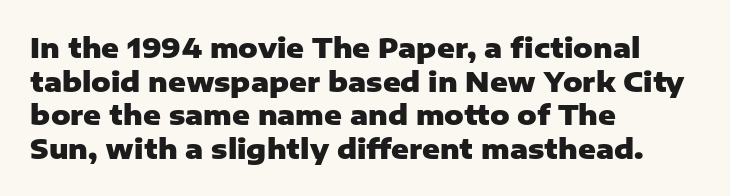
Q: Is the text bold? A: Yes.
Q: Is the text italic (slanted)? A: No, it is upright.
Q: Is the text underlined? A: No.
Q: How is the paragraph aligned? A: Left-aligned.
Q: Is the spacing between letters normal or unusually wide? A: Normal.
Q: Is the spacing between lines tight, normal or loose? A: Normal.
